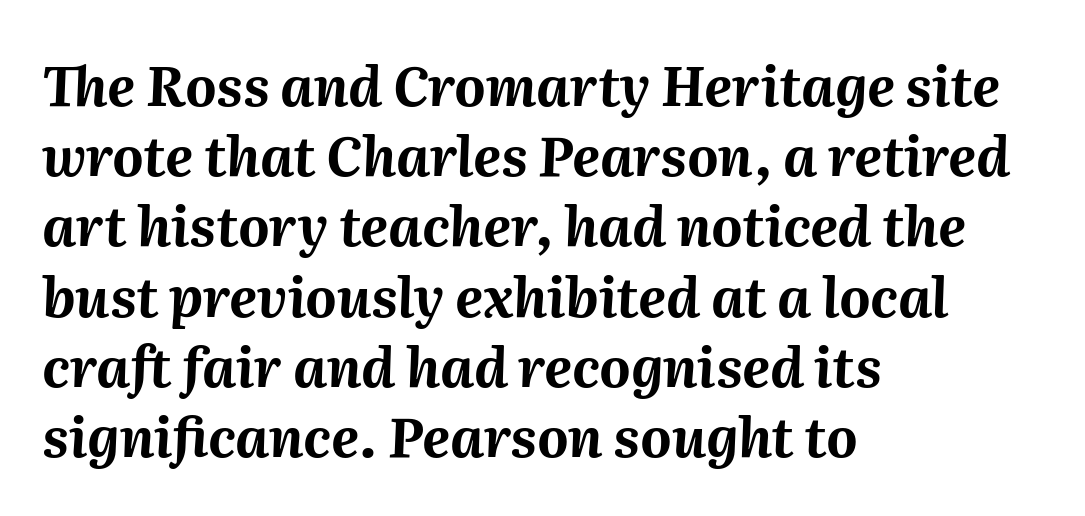
The image shows 54 px bold type, italic (leaning right); set left-aligned, normal line spacing (1.3x), normal letter spacing, not underlined; medium stroke contrast and a medium x-height.
